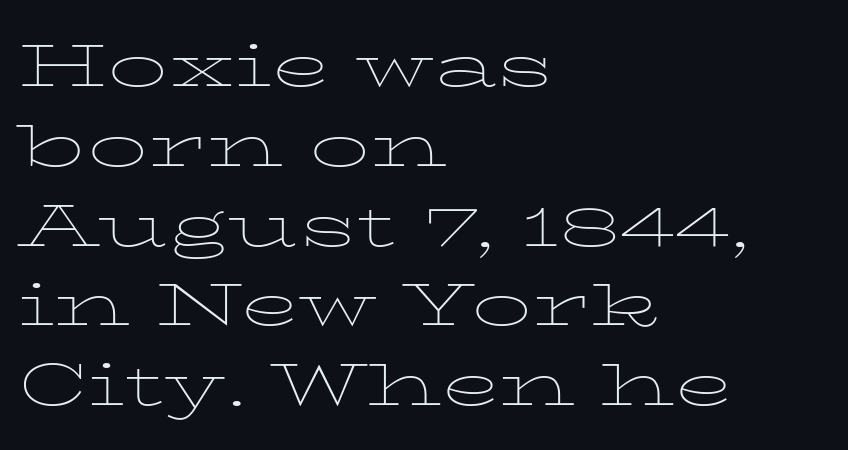
The image shows 60 px thin, wide serif type, upright; set left-aligned, normal line spacing (1.33x), normal letter spacing, not underlined; low stroke contrast and a medium x-height.
